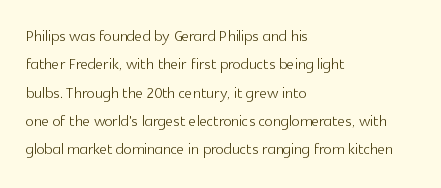
{"italic": "no", "bold": "no", "underline": "no", "align": "left", "line_spacing": "normal", "line_spacing_ratio": 1.35, "letter_spacing": "normal", "letter_spacing_em": 0.0, "glyph_px": 21}
